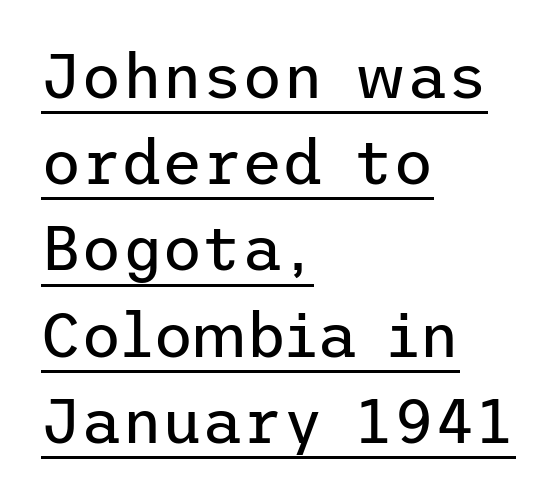
Q: Is the text bold? A: No.
Q: Is the text italic (slanted)? A: No, it is upright.
Q: Is the typeface a serif or a sans-serif typeface? A: Sans-serif.
Q: Is the text underlined? A: Yes.
Q: How is the paragraph aligned? A: Left-aligned.
Q: Is the spacing between letters normal or unusually wide? A: Normal.
Q: Is the spacing between lines tight, normal or loose? A: Normal.
Q: Width (condensed, normal, or wide)? A: Normal.
Q: Stroke contrast? A: Low.
Q: x-height? A: Medium.
